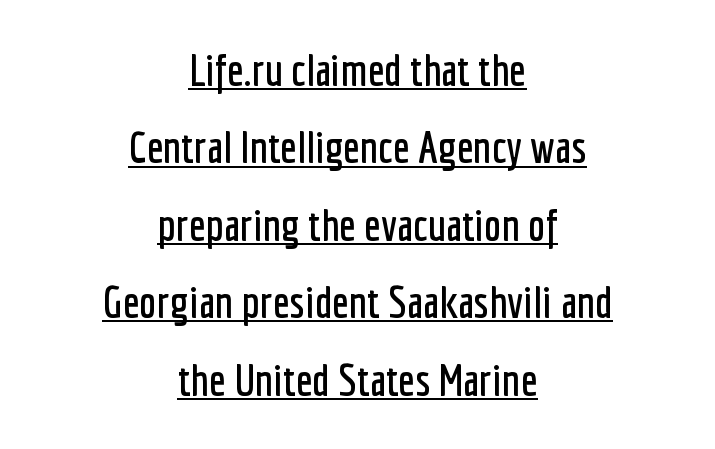
The image shows 44 px condensed sans-serif type, upright; set centered, line spacing 1.76x, normal letter spacing, underlined; low stroke contrast and a medium x-height.
